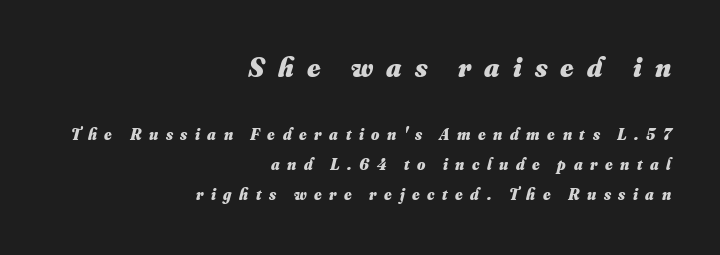
{"bold": "yes", "weight": "heavy", "width": "normal", "stroke_contrast": "medium", "x_height": "small", "monospaced": "no", "underline": "no", "align": "right", "line_spacing_ratio": 1.88, "letter_spacing": "wide", "letter_spacing_em": 0.47, "larger_block": "first", "size_ratio": 1.75, "glyph_px": 28}
